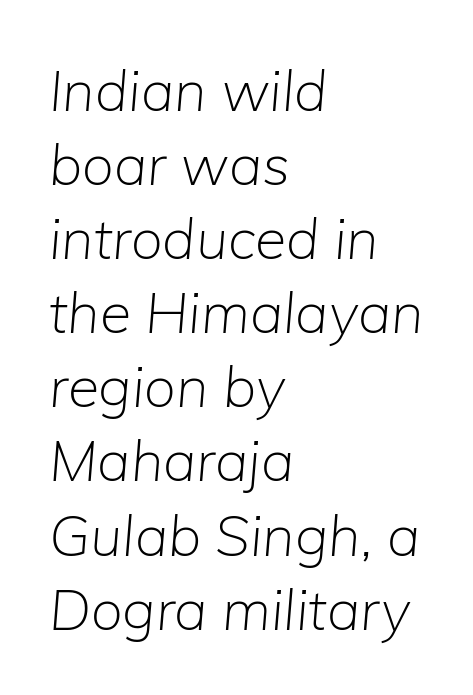
The characters are drawn with everyday or finer stroke widths. The words here are not underlined. The vertical gap from one line to the next is medium. Rendered with sloped, italic letterforms.
